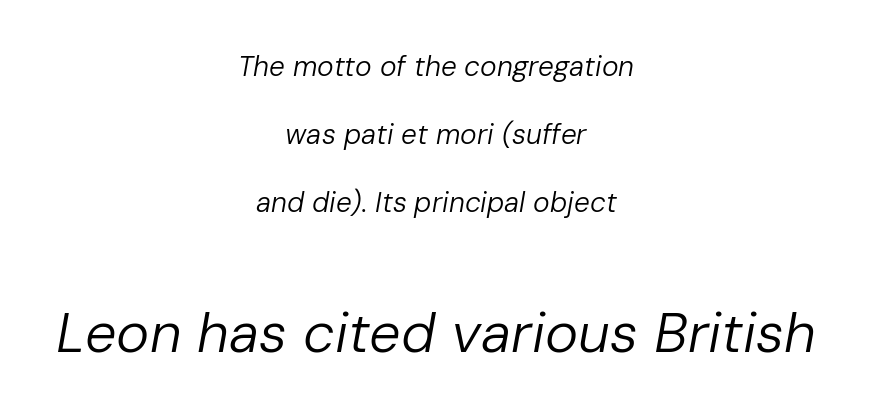
The image shows 56 px regular-weight type, italic (leaning right); set centered, loose line spacing (2.42x), normal letter spacing, not underlined; the second (bottom) block is 2.0x larger; low stroke contrast and a medium x-height.
